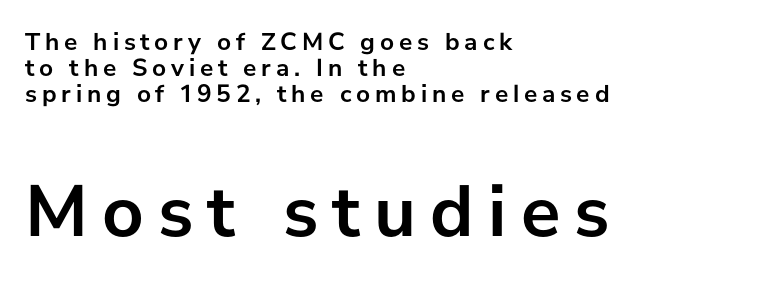
Q: Is the text bold? A: Yes.
Q: Is the text italic (slanted)? A: No, it is upright.
Q: Is the typeface a serif or a sans-serif typeface? A: Sans-serif.
Q: Is the text underlined? A: No.
Q: How is the paragraph aligned? A: Left-aligned.
Q: Is the spacing between lines tight, normal or loose? A: Tight.
Q: Which block of text is set in a larger size, the first (top) or the second (bottom)? A: The second (bottom) one.
Q: Width (condensed, normal, or wide)? A: Normal.
Q: Stroke contrast? A: Low.
Q: x-height? A: Medium.
Q: Monospaced? A: No.
